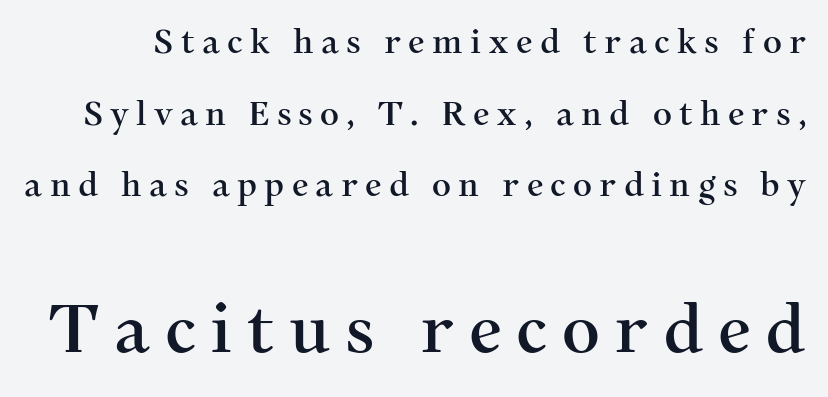
Q: Is the text italic (slanted)? A: No, it is upright.
Q: Is the typeface a serif or a sans-serif typeface? A: Serif.
Q: Is the text underlined? A: No.
Q: Is the spacing between letters normal or unusually wide? A: Unusually wide.
Q: Is the spacing between lines tight, normal or loose? A: Loose.
Q: Which block of text is set in a larger size, the first (top) or the second (bottom)? A: The second (bottom) one.
Q: Width (condensed, normal, or wide)? A: Normal.
Q: Stroke contrast? A: Medium.
Q: x-height? A: Medium.
Q: Monospaced? A: No.
